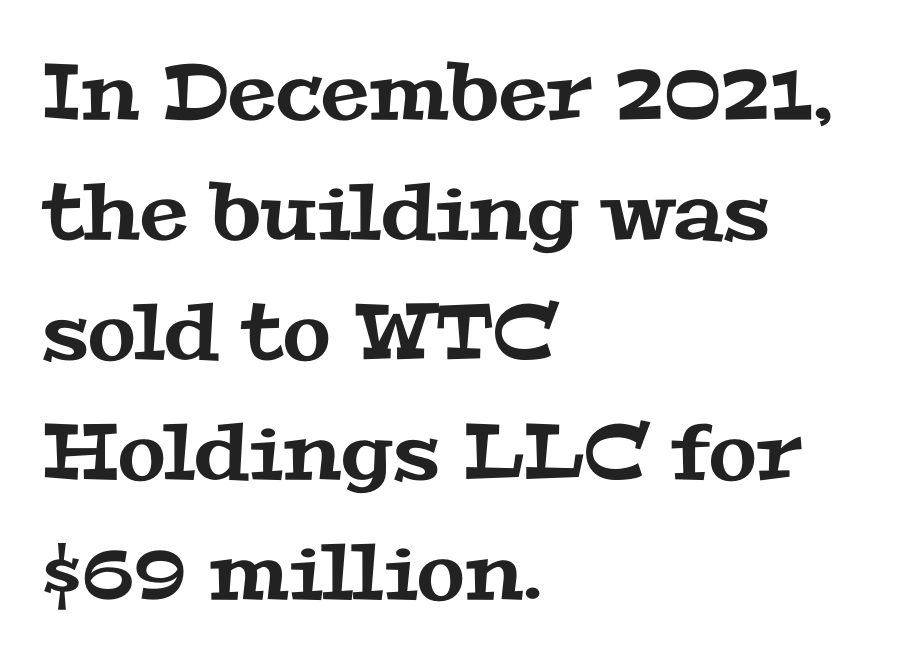
A bare baseline throughout the passage. Stroke terminals: seriffed. Teacher's note: observe the even left margin — that is flush-left alignment. The lines sit at an ordinary, default distance from one another.
